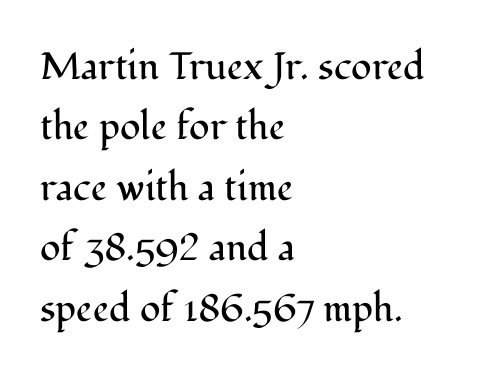
Q: Is the text bold? A: No.
Q: Is the text italic (slanted)? A: No, it is upright.
Q: Is the typeface a serif or a sans-serif typeface? A: Serif.
Q: Is the text underlined? A: No.
Q: How is the paragraph aligned? A: Left-aligned.
Q: Is the spacing between letters normal or unusually wide? A: Normal.
Q: Is the spacing between lines tight, normal or loose? A: Normal.
Q: Width (condensed, normal, or wide)? A: Normal.
Q: Stroke contrast? A: Medium.
Q: x-height? A: Medium.
Q: Monospaced? A: No.
